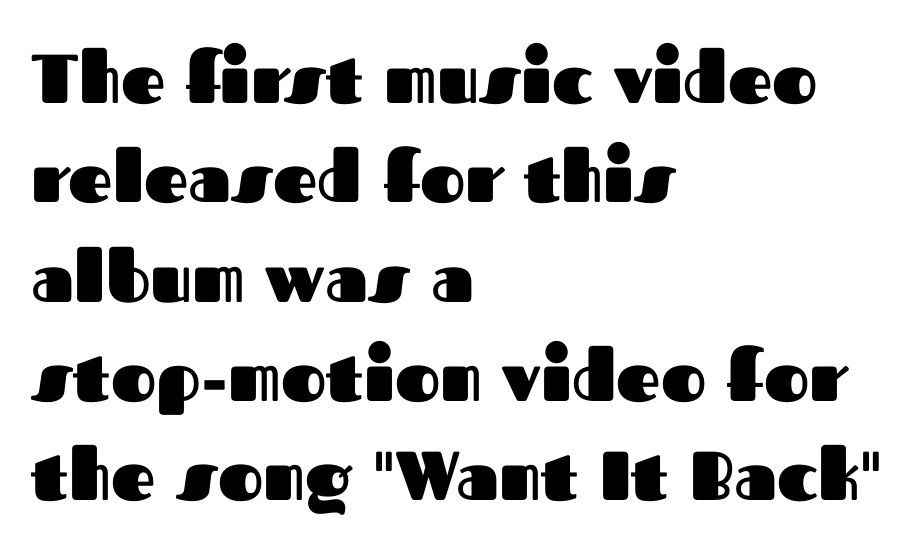
Q: Is the text bold? A: Yes.
Q: Is the text italic (slanted)? A: No, it is upright.
Q: Is the typeface a serif or a sans-serif typeface? A: Sans-serif.
Q: Is the text underlined? A: No.
Q: How is the paragraph aligned? A: Left-aligned.
Q: Is the spacing between letters normal or unusually wide? A: Normal.
Q: Is the spacing between lines tight, normal or loose? A: Normal.
Q: Width (condensed, normal, or wide)? A: Normal.
Q: Stroke contrast? A: Medium.
Q: x-height? A: Medium.
Q: Monospaced? A: No.
